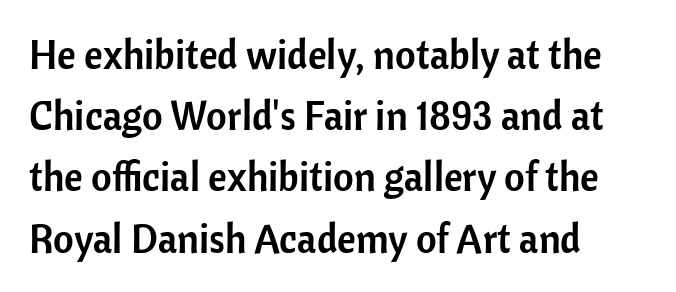
The image shows 40 px sans-serif type, upright; set left-aligned, normal line spacing (1.53x), normal letter spacing, not underlined; low stroke contrast and a medium x-height.
